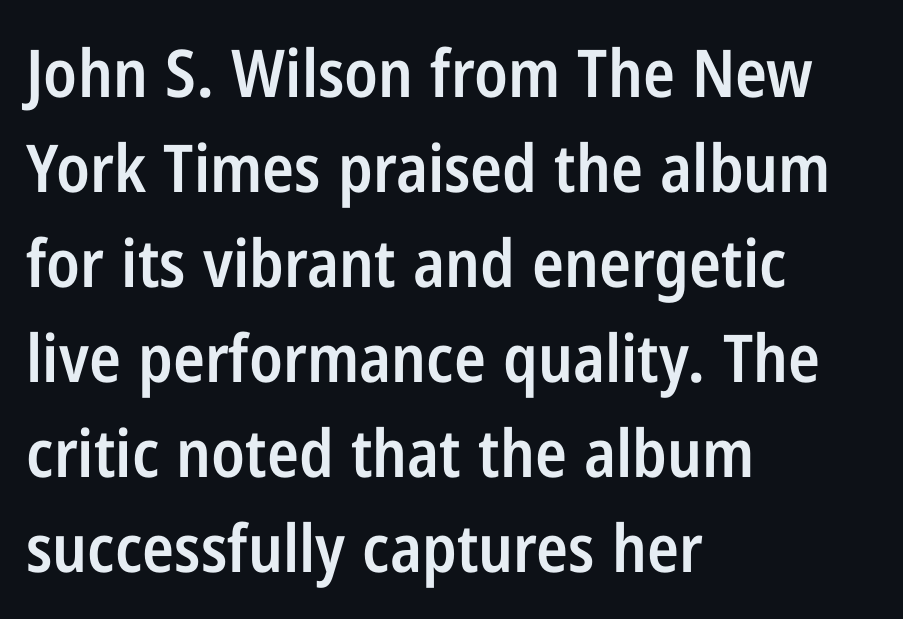
{"serif": "no", "italic": "no", "bold": "semi", "weight": "semibold", "width": "condensed", "stroke_contrast": "low", "x_height": "medium", "monospaced": "no", "underline": "no", "align": "left", "line_spacing": "normal", "line_spacing_ratio": 1.44, "letter_spacing": "normal", "letter_spacing_em": 0.0, "glyph_px": 66}
